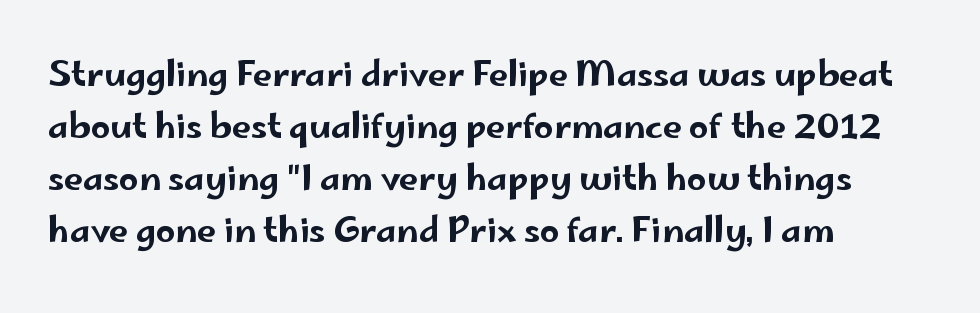
Q: Is the text italic (slanted)? A: No, it is upright.
Q: Is the typeface a serif or a sans-serif typeface? A: Sans-serif.
Q: Is the text underlined? A: No.
Q: How is the paragraph aligned? A: Left-aligned.
Q: Is the spacing between letters normal or unusually wide? A: Normal.
Q: Is the spacing between lines tight, normal or loose? A: Normal.
Q: Width (condensed, normal, or wide)? A: Wide.
Q: Stroke contrast? A: Low.
Q: x-height? A: Small.
Q: Monospaced? A: No.
